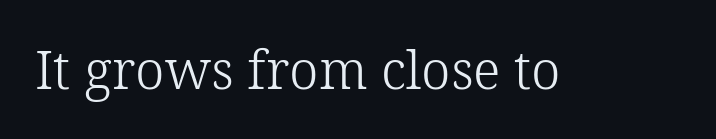
Q: Is the text bold? A: No.
Q: Is the text italic (slanted)? A: No, it is upright.
Q: Is the typeface a serif or a sans-serif typeface? A: Serif.
Q: Is the text underlined? A: No.
Q: Is the spacing between letters normal or unusually wide? A: Normal.
Q: Width (condensed, normal, or wide)? A: Normal.
Q: Stroke contrast? A: Low.
Q: x-height? A: Medium.
Q: Monospaced? A: No.
